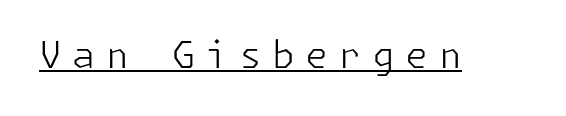
The image shows 37 px light sans-serif type, upright; set unusually wide letter spacing (+0.28 em), underlined; low stroke contrast and a medium x-height.
